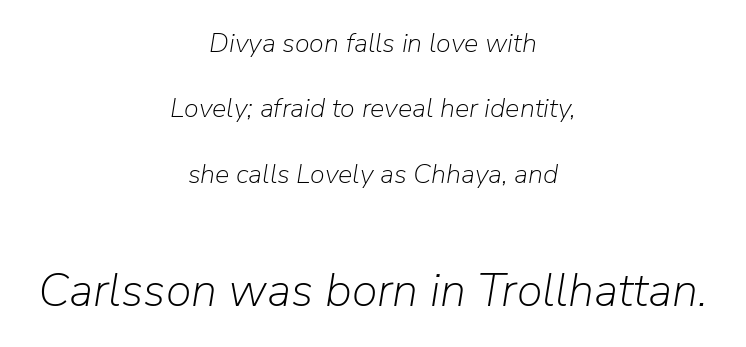
Q: Is the text bold? A: No.
Q: Is the text italic (slanted)? A: Yes, it leans right by about 9 degrees.
Q: Is the text underlined? A: No.
Q: How is the paragraph aligned? A: Centered.
Q: Is the spacing between letters normal or unusually wide? A: Normal.
Q: Is the spacing between lines tight, normal or loose? A: Loose.
Q: Which block of text is set in a larger size, the first (top) or the second (bottom)? A: The second (bottom) one.
Q: Width (condensed, normal, or wide)? A: Normal.
Q: Stroke contrast? A: Low.
Q: x-height? A: Medium.
Q: Monospaced? A: No.
